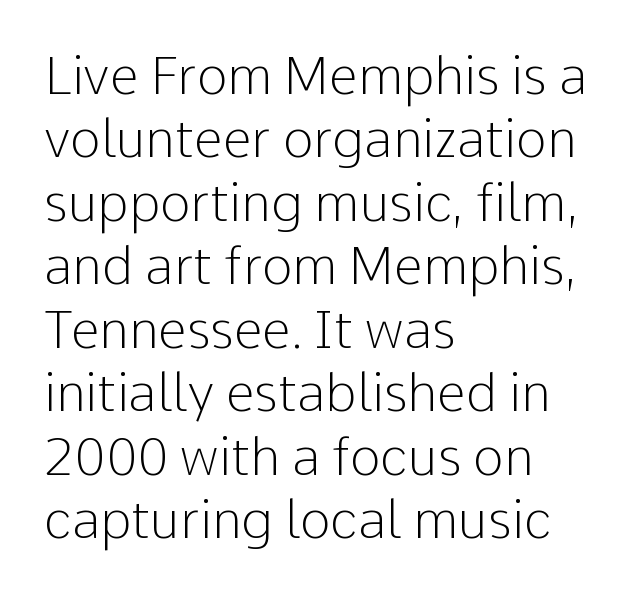
The image shows 52 px light sans-serif type, upright; set left-aligned, line spacing 1.22x, normal letter spacing, not underlined; low stroke contrast and a medium x-height.
